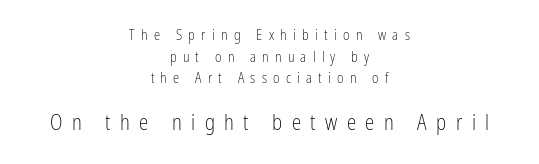
{"italic": "no", "bold": "no", "underline": "no", "align": "center", "line_spacing": "normal", "line_spacing_ratio": 1.55, "letter_spacing": "wide", "letter_spacing_em": 0.45, "larger_block": "second", "size_ratio": 1.5, "glyph_px": 21}
